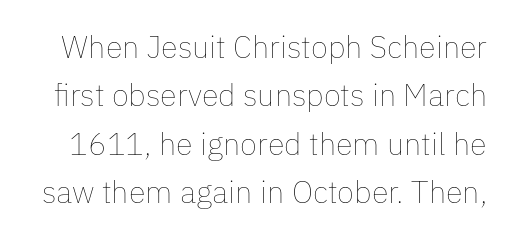
The image shows 31 px thin type, upright; set normal line spacing (1.56x), normal letter spacing, not underlined; low stroke contrast and a medium x-height.
